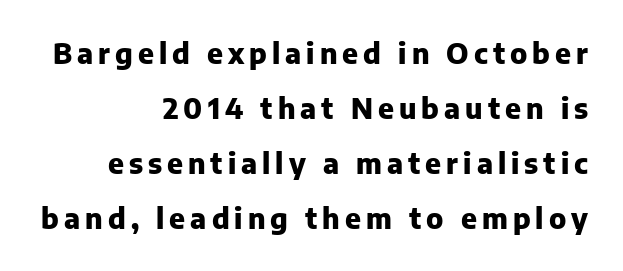
The image shows 28 px heavy sans-serif type, upright; set right-aligned, loose line spacing (1.96x), not underlined; low stroke contrast and a medium x-height.
